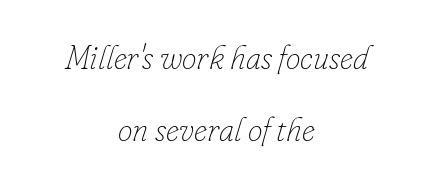
The image shows 33 px thin type, italic (leaning right); set centered, loose line spacing (2.17x), normal letter spacing, not underlined; low stroke contrast and a small x-height.
